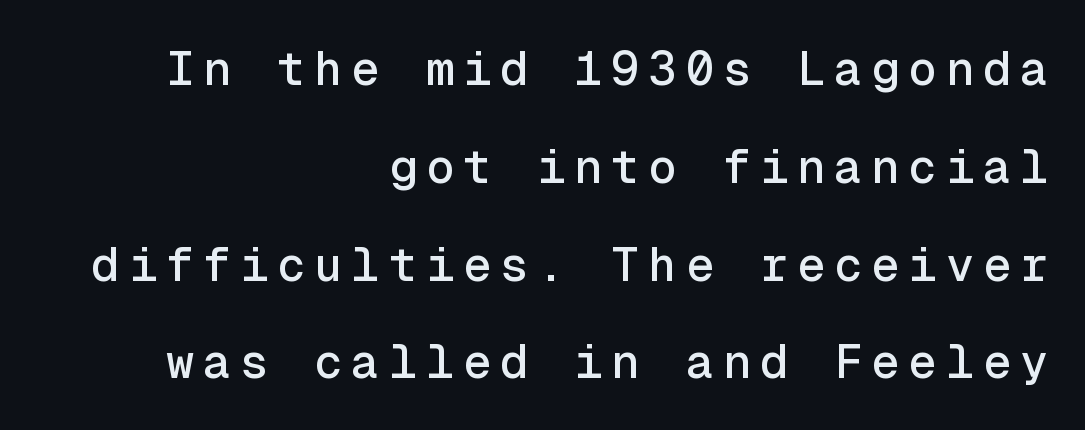
I'd call this a sans setting — the letters go barefoot. Nope, not italic — everything's standing straight. Quick note: underline off. Typeset ragged left — the right edge is the straight one. Horizontal bands of white between lines are thick stripes.
